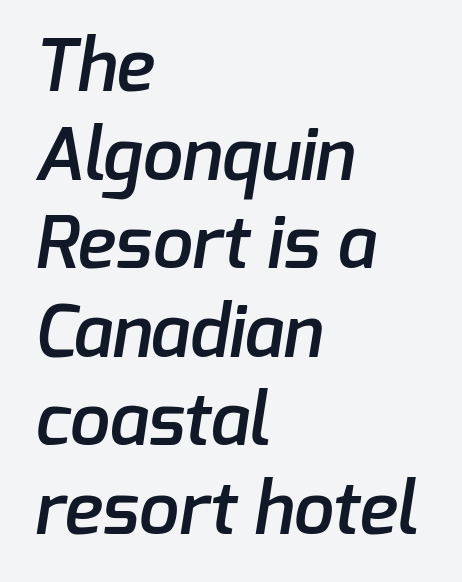
Does the copy run flush right? No — it runs flush left. Spacing verdict: proportional, widths tailored to each character. What kind of face is this? One without serifs — a sans. Weight: semibold (demi).
